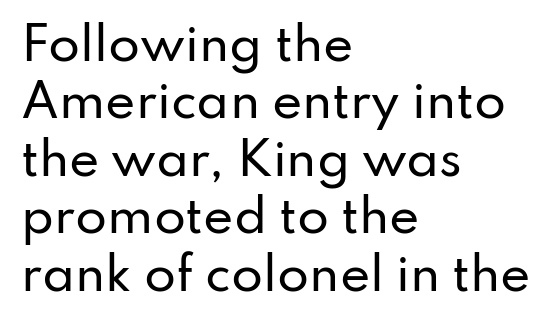
The image shows 46 px sans-serif type, upright; set left-aligned, normal line spacing (1.25x), normal letter spacing, not underlined; low stroke contrast and a small x-height.
